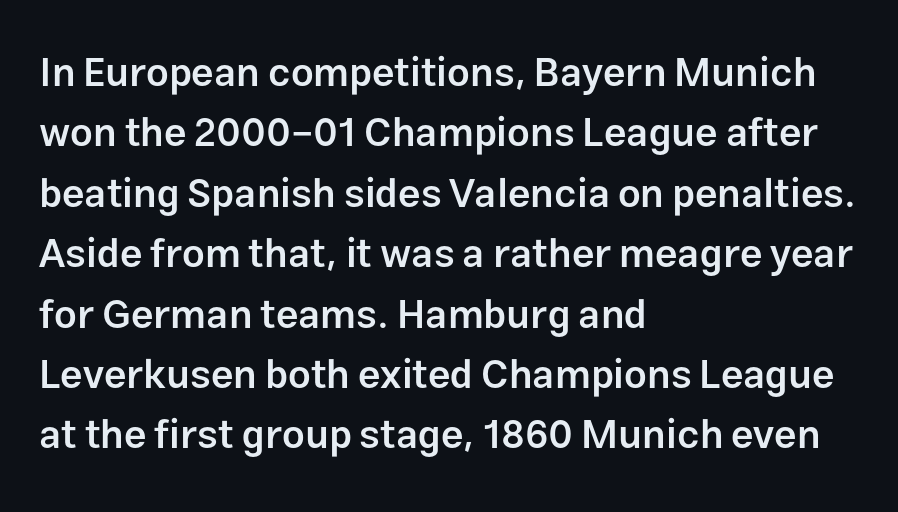
The image shows 40 px semibold sans-serif type, upright; set left-aligned, normal line spacing (1.51x), normal letter spacing, not underlined; low stroke contrast and a medium x-height.
